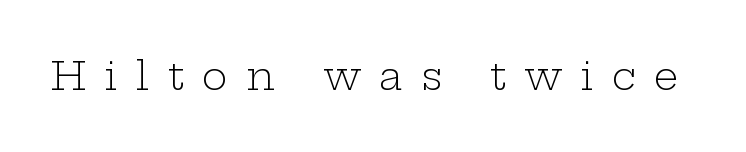
The image shows 39 px light, wide serif type, upright; set unusually wide letter spacing (+0.46 em), not underlined; low stroke contrast and a medium x-height.
